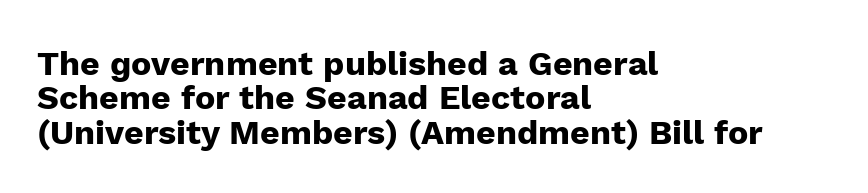
Q: Is the text bold? A: Yes.
Q: Is the text italic (slanted)? A: No, it is upright.
Q: Is the typeface a serif or a sans-serif typeface? A: Sans-serif.
Q: Is the text underlined? A: No.
Q: How is the paragraph aligned? A: Left-aligned.
Q: Is the spacing between letters normal or unusually wide? A: Normal.
Q: Is the spacing between lines tight, normal or loose? A: Tight.
Q: Width (condensed, normal, or wide)? A: Normal.
Q: Stroke contrast? A: Low.
Q: x-height? A: Medium.
Q: Monospaced? A: No.
